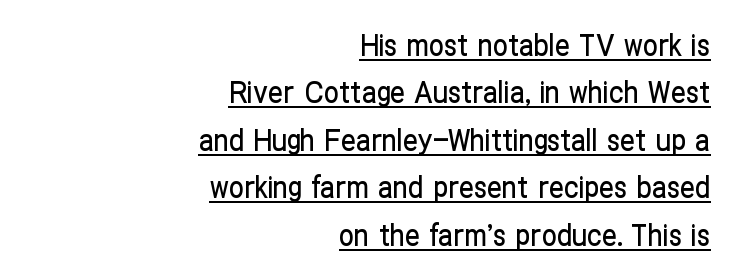
Q: Is the text italic (slanted)? A: No, it is upright.
Q: Is the typeface a serif or a sans-serif typeface? A: Sans-serif.
Q: Is the text underlined? A: Yes.
Q: How is the paragraph aligned? A: Right-aligned.
Q: Is the spacing between letters normal or unusually wide? A: Normal.
Q: Is the spacing between lines tight, normal or loose? A: Normal.
Q: Width (condensed, normal, or wide)? A: Condensed.
Q: Stroke contrast? A: Low.
Q: x-height? A: Medium.
Q: Monospaced? A: No.
